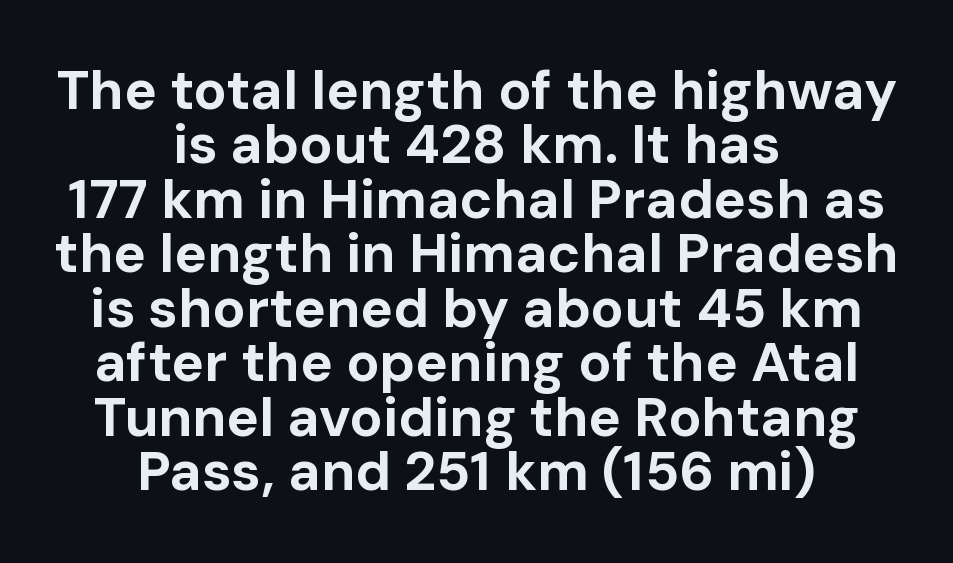
Q: Is the text bold? A: Yes.
Q: Is the text italic (slanted)? A: No, it is upright.
Q: Is the typeface a serif or a sans-serif typeface? A: Sans-serif.
Q: Is the text underlined? A: No.
Q: How is the paragraph aligned? A: Centered.
Q: Is the spacing between letters normal or unusually wide? A: Normal.
Q: Is the spacing between lines tight, normal or loose? A: Tight.
Q: Width (condensed, normal, or wide)? A: Normal.
Q: Stroke contrast? A: Low.
Q: x-height? A: Medium.
Q: Monospaced? A: No.
